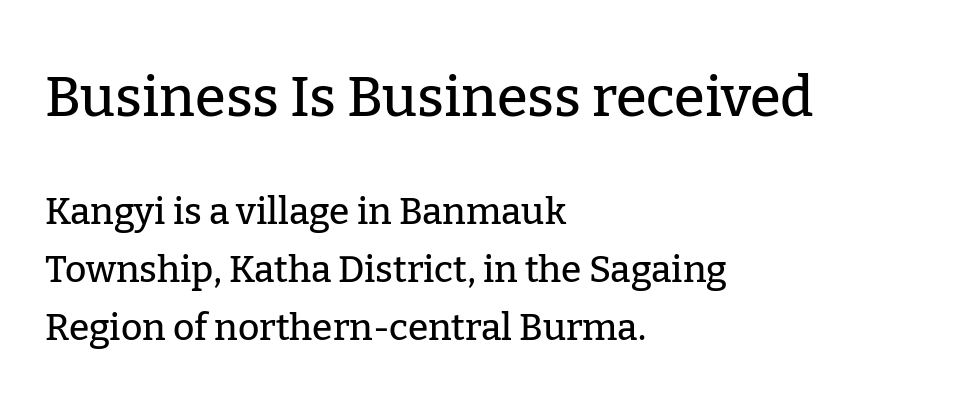
The passage shown is typed in a proportional face where columns would drift. Larger block? The one above; the one below is distinctly smaller. Horizontal alignment here is leftward, the default for most running prose. The words here are not underlined.
